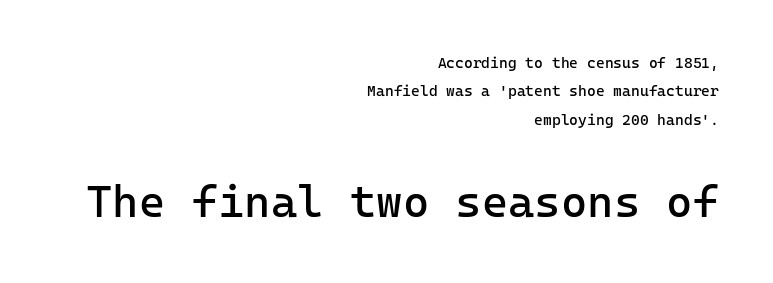
The image shows 45 px regular-weight sans-serif type, upright, monospaced; set right-aligned, loose line spacing (1.9x), normal letter spacing, not underlined; the second (bottom) block is 3.0x larger; low stroke contrast and a medium x-height.
